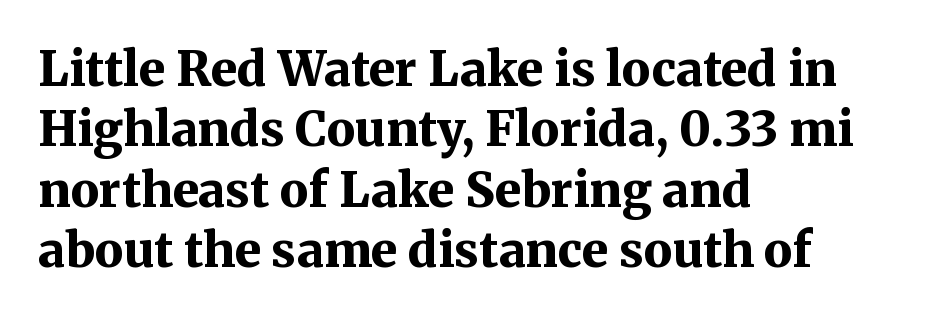
Each word holds together tightly as a unit, with standard inter-letter gaps. Students, observe: this is what conventionally led text looks like. This sample uses an upright cut, with every glyph sitting square on the baseline. Caption: bold face, heavy strokes. This is serif lettering, the kind often seen in printed books. The space beneath each line is pristine and unruled.
